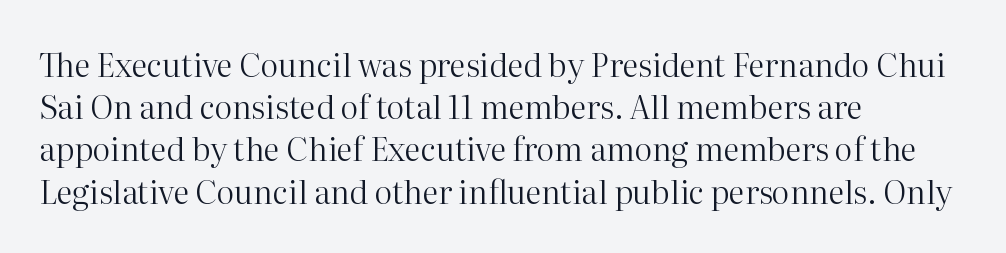
Q: Is the text bold? A: No.
Q: Is the text italic (slanted)? A: No, it is upright.
Q: Is the typeface a serif or a sans-serif typeface? A: Serif.
Q: Is the text underlined? A: No.
Q: How is the paragraph aligned? A: Left-aligned.
Q: Is the spacing between letters normal or unusually wide? A: Normal.
Q: Is the spacing between lines tight, normal or loose? A: Normal.
Q: Width (condensed, normal, or wide)? A: Normal.
Q: Stroke contrast? A: High.
Q: x-height? A: Medium.
Q: Monospaced? A: No.
